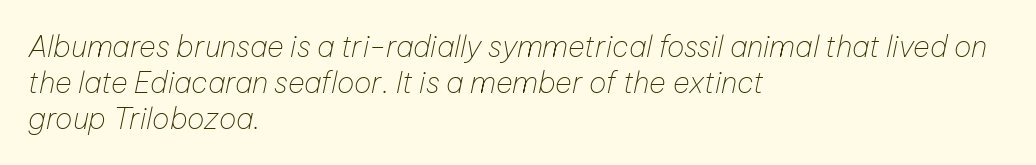
{"italic": "yes", "lean": "right", "slant_degrees": 12, "bold": "no", "weight": "thin", "width": "normal", "stroke_contrast": "low", "x_height": "medium", "monospaced": "no", "underline": "no", "align": "left", "line_spacing_ratio": 1.24, "letter_spacing": "normal", "letter_spacing_em": 0.0, "glyph_px": 29}
